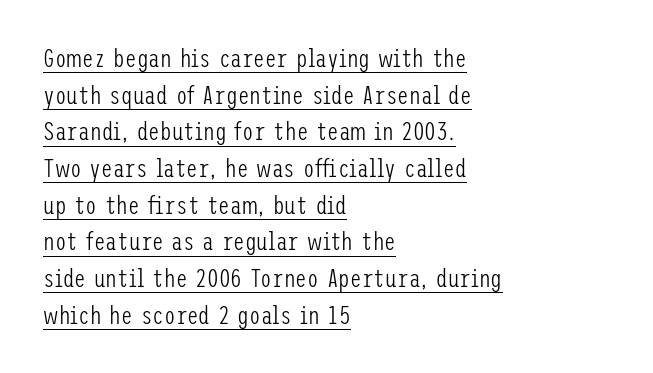
{"italic": "no", "bold": "no", "underline": "yes", "align": "left", "line_spacing": "normal", "line_spacing_ratio": 1.41, "letter_spacing": "normal", "letter_spacing_em": 0.0, "glyph_px": 26}
